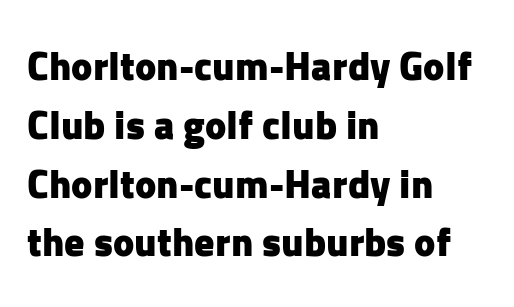
Is this a sans? Yes — the strokes have no serifs. Every character sits straight up, as roman type does. Strokes here are thick enough to call this a true bold. Note the varied advance widths — an 'i' is clearly narrower than an 'm'. Horizontal alignment here is leftward, the default for most running prose.
